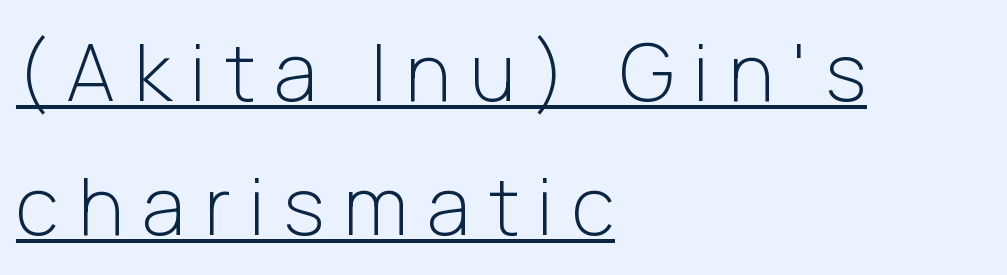
The image shows 79 px light sans-serif type, upright; set left-aligned, normal line spacing (1.69x), unusually wide letter spacing (+0.24 em), underlined; low stroke contrast and a medium x-height.
